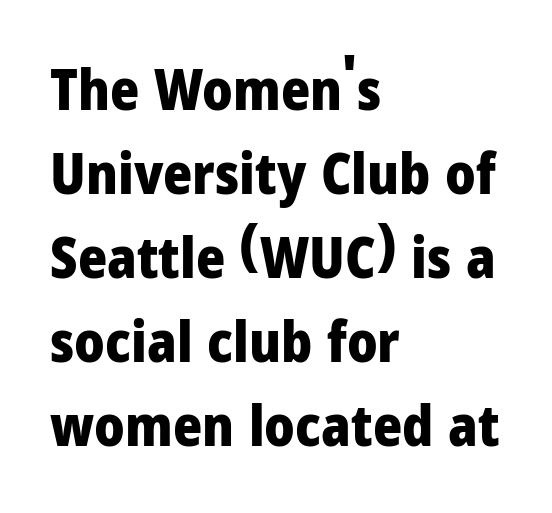
The image shows 56 px heavy sans-serif type, upright; set left-aligned, normal line spacing (1.5x), normal letter spacing, not underlined; low stroke contrast and a medium x-height.
